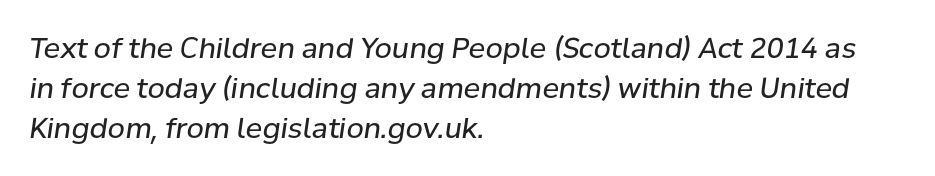
A bare baseline throughout the passage. The setting favours the left margin, as ordinary paragraphs usually do. The specimen reads as italic at a glance. These lines are rendered in a variable-pitch font. How would I describe the line gaps? Plain and ordinary. This sample uses plain, unmodified letter spacing.
